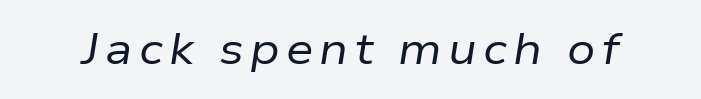
Q: Is the text bold? A: No.
Q: Is the text italic (slanted)? A: Yes, it leans right by about 9 degrees.
Q: Is the text underlined? A: No.
Q: Width (condensed, normal, or wide)? A: Normal.
Q: Stroke contrast? A: Low.
Q: x-height? A: Medium.
Q: Monospaced? A: No.
